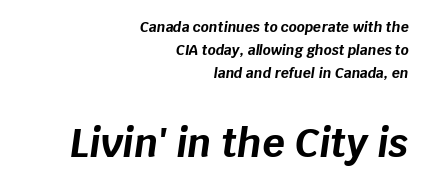
These lines keep a tight, regular rhythm from letter to letter. What weight is shown? A full bold with thick strokes. If you measured baseline to baseline, you'd find a middling distance. Check under the words: just untouched page. Caption: upper text group reduced, lower text group enlarged. A typesetter would call this proportional, since set widths differ per character.
